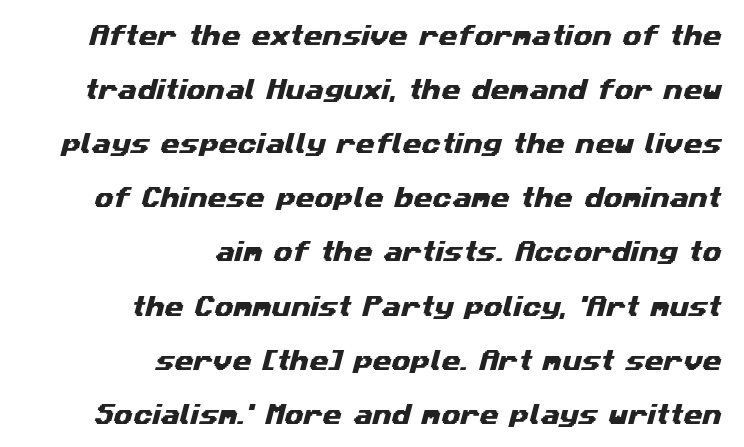
Q: Is the text underlined? A: No.
Q: How is the paragraph aligned? A: Right-aligned.
Q: Is the spacing between letters normal or unusually wide? A: Normal.
Q: Is the spacing between lines tight, normal or loose? A: Loose.
